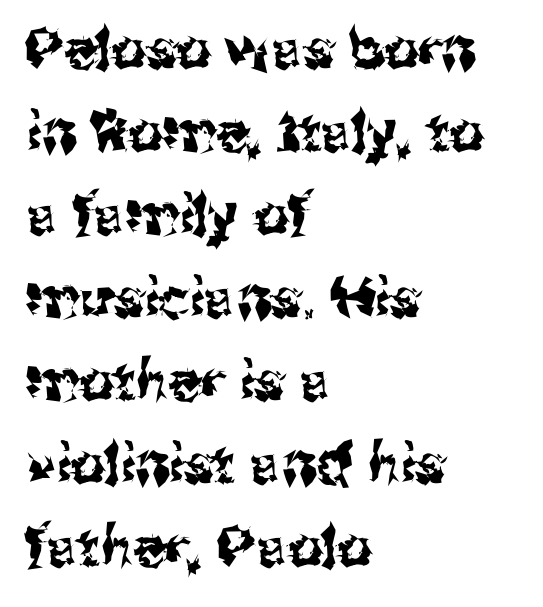
The leading is moderate, giving the passage an even texture. This rendering leaves character spacing at its baseline value. Serifs: no, the terminals of the letterforms are clean. The specimen reads as upright at a glance.
